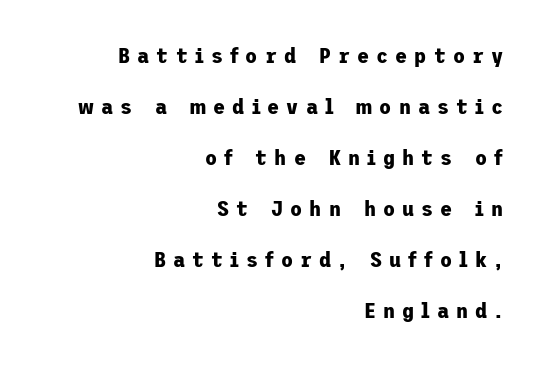
{"italic": "no", "bold": "yes", "underline": "no", "align": "right", "line_spacing": "loose", "line_spacing_ratio": 2.32, "letter_spacing": "wide", "letter_spacing_em": 0.32, "glyph_px": 22}
